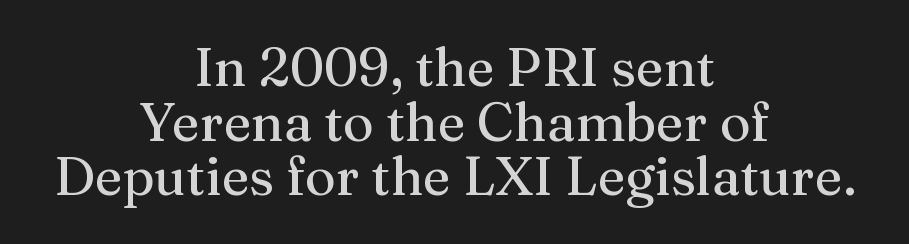
The image shows 53 px serif type, upright; set centered, tight line spacing (1.03x), normal letter spacing, not underlined; medium stroke contrast and a medium x-height.
